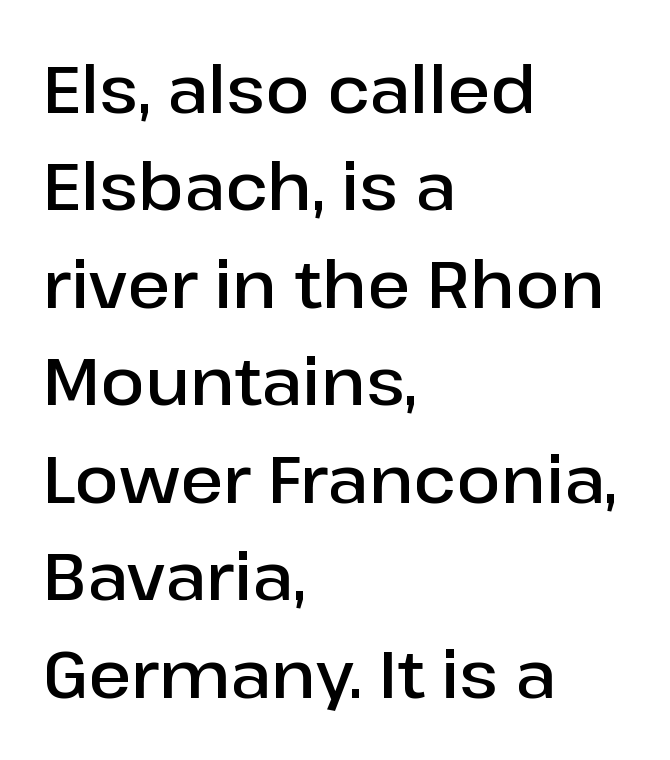
Q: Is the text bold? A: Semi-bold.
Q: Is the text italic (slanted)? A: No, it is upright.
Q: Is the typeface a serif or a sans-serif typeface? A: Sans-serif.
Q: Is the text underlined? A: No.
Q: How is the paragraph aligned? A: Left-aligned.
Q: Is the spacing between letters normal or unusually wide? A: Normal.
Q: Is the spacing between lines tight, normal or loose? A: Normal.
Q: Width (condensed, normal, or wide)? A: Normal.
Q: Stroke contrast? A: Low.
Q: x-height? A: Medium.
Q: Monospaced? A: No.
